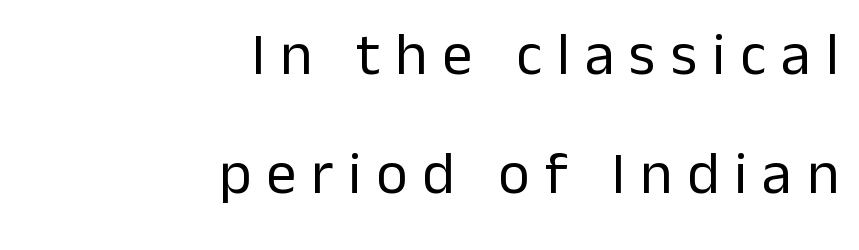
Q: Is the text bold? A: No.
Q: Is the text italic (slanted)? A: No, it is upright.
Q: Is the typeface a serif or a sans-serif typeface? A: Sans-serif.
Q: Is the text underlined? A: No.
Q: How is the paragraph aligned? A: Right-aligned.
Q: Is the spacing between letters normal or unusually wide? A: Unusually wide.
Q: Is the spacing between lines tight, normal or loose? A: Loose.
Q: Width (condensed, normal, or wide)? A: Normal.
Q: Stroke contrast? A: Low.
Q: x-height? A: Medium.
Q: Monospaced? A: No.
